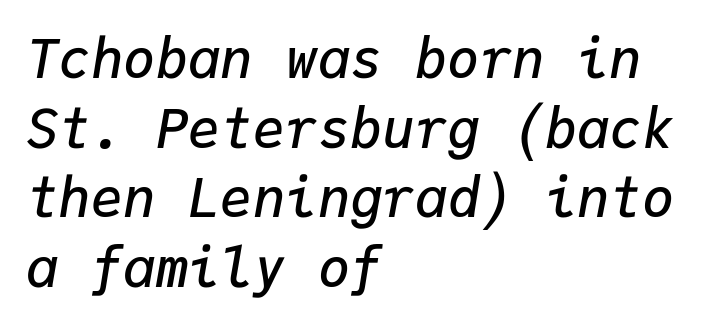
Designer's note — italics engaged. Look at the stroke-to-counter ratio: somewhat heavy, a semibold. Note the uniform advance width — an 'i' takes as much space as an 'm'. Evenly set lines give the paragraph a standard silhouette.
